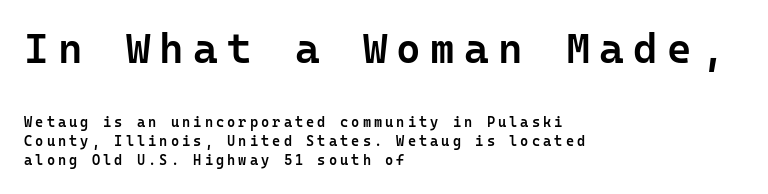
Vertical spacing — default. These lines carry some extra weight — a demibold, not a full bold. The type sits square on the baseline with zero lean. Stroke terminals: plain, sans-serif. The typesetter chose a ragged-right arrangement here.
